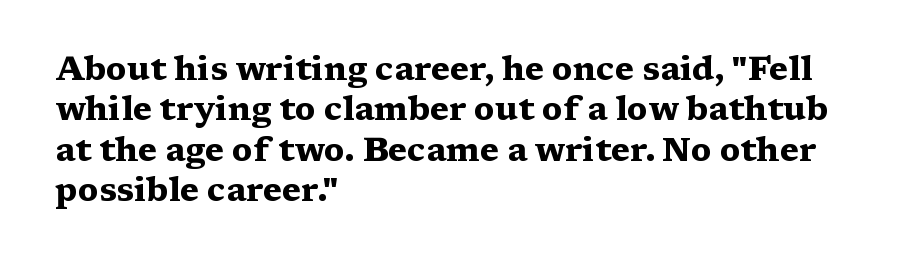
Q: Is the text bold? A: Yes.
Q: Is the text italic (slanted)? A: No, it is upright.
Q: Is the typeface a serif or a sans-serif typeface? A: Serif.
Q: Is the text underlined? A: No.
Q: How is the paragraph aligned? A: Left-aligned.
Q: Is the spacing between letters normal or unusually wide? A: Normal.
Q: Width (condensed, normal, or wide)? A: Wide.
Q: Stroke contrast? A: Medium.
Q: x-height? A: Medium.
Q: Monospaced? A: No.
